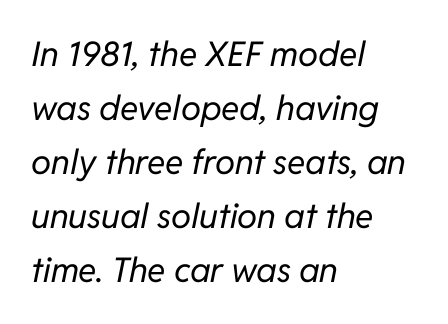
How are the letters spaced? Ordinarily, with no added tracking. Slanted lettering throughout. Is the type heavy? It reads as light-to-regular instead. The string is rendered with underlining switched off.
